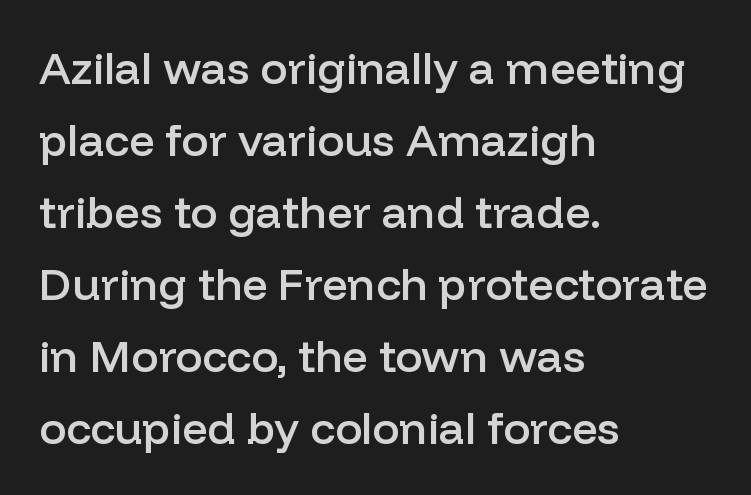
Q: Is the text bold? A: Semi-bold.
Q: Is the text italic (slanted)? A: No, it is upright.
Q: Is the typeface a serif or a sans-serif typeface? A: Sans-serif.
Q: Is the text underlined? A: No.
Q: How is the paragraph aligned? A: Left-aligned.
Q: Is the spacing between letters normal or unusually wide? A: Normal.
Q: Is the spacing between lines tight, normal or loose? A: Normal.
Q: Width (condensed, normal, or wide)? A: Normal.
Q: Stroke contrast? A: Low.
Q: x-height? A: Medium.
Q: Monospaced? A: No.
